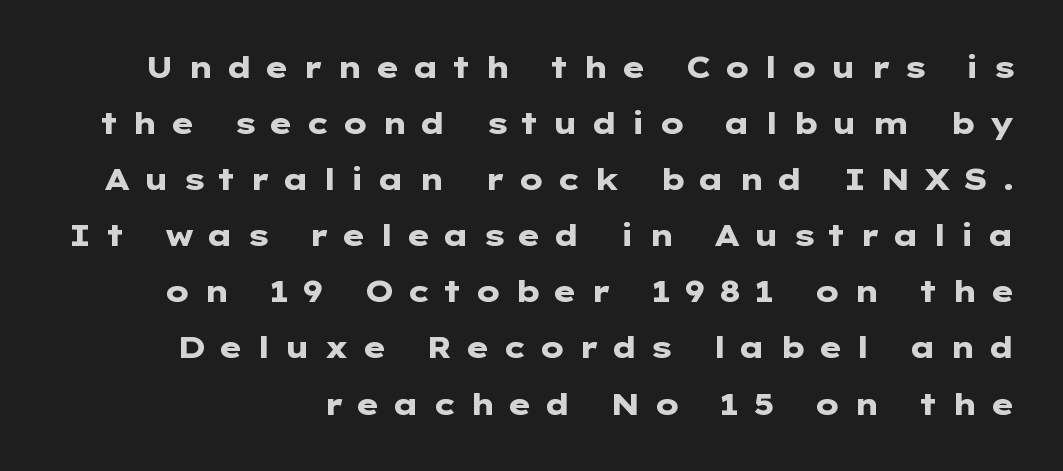
A bare baseline throughout the passage. Looks like regular typesetting: each glyph gets only the width it needs. Set as a true bold cut, around the 700 mark. Check where the strokes stop: nothing finishes them off — pure sans.
